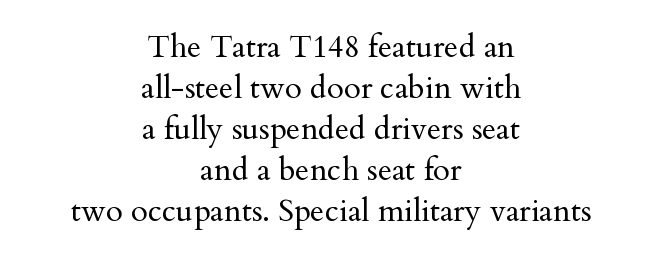
Q: Is the text bold? A: No.
Q: Is the text italic (slanted)? A: No, it is upright.
Q: Is the typeface a serif or a sans-serif typeface? A: Serif.
Q: Is the text underlined? A: No.
Q: How is the paragraph aligned? A: Centered.
Q: Is the spacing between letters normal or unusually wide? A: Normal.
Q: Is the spacing between lines tight, normal or loose? A: Normal.
Q: Width (condensed, normal, or wide)? A: Normal.
Q: Stroke contrast? A: Medium.
Q: x-height? A: Small.
Q: Monospaced? A: No.
